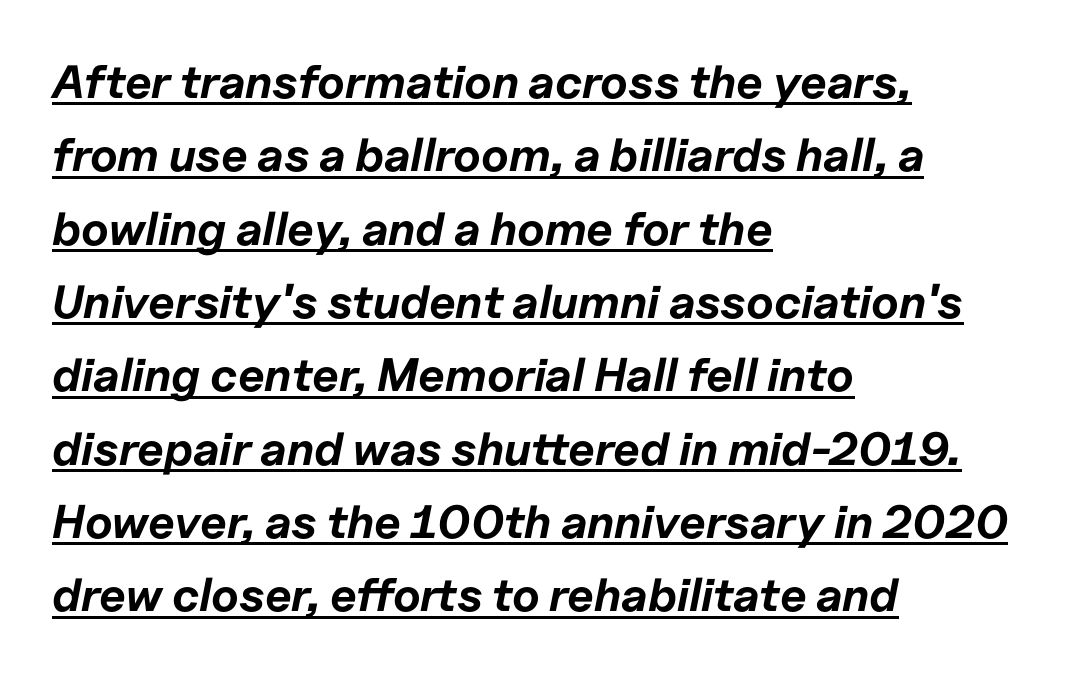
Q: Is the text bold? A: Yes.
Q: Is the text italic (slanted)? A: Yes, it leans right by about 11 degrees.
Q: Is the text underlined? A: Yes.
Q: How is the paragraph aligned? A: Left-aligned.
Q: Is the spacing between letters normal or unusually wide? A: Normal.
Q: Is the spacing between lines tight, normal or loose? A: Normal.
Q: Width (condensed, normal, or wide)? A: Normal.
Q: Stroke contrast? A: Low.
Q: x-height? A: Medium.
Q: Monospaced? A: No.
